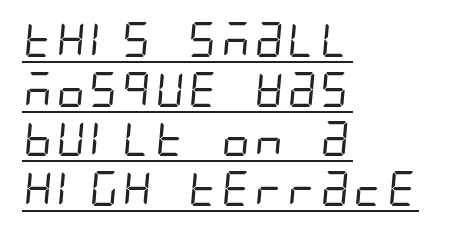
Q: Is the text bold? A: No.
Q: Is the typeface a serif or a sans-serif typeface? A: Sans-serif.
Q: Is the text underlined? A: Yes.
Q: How is the paragraph aligned? A: Left-aligned.
Q: Is the spacing between letters normal or unusually wide? A: Normal.
Q: Is the spacing between lines tight, normal or loose? A: Normal.
Q: Width (condensed, normal, or wide)? A: Condensed.
Q: Stroke contrast? A: Low.
Q: x-height? A: Large.
